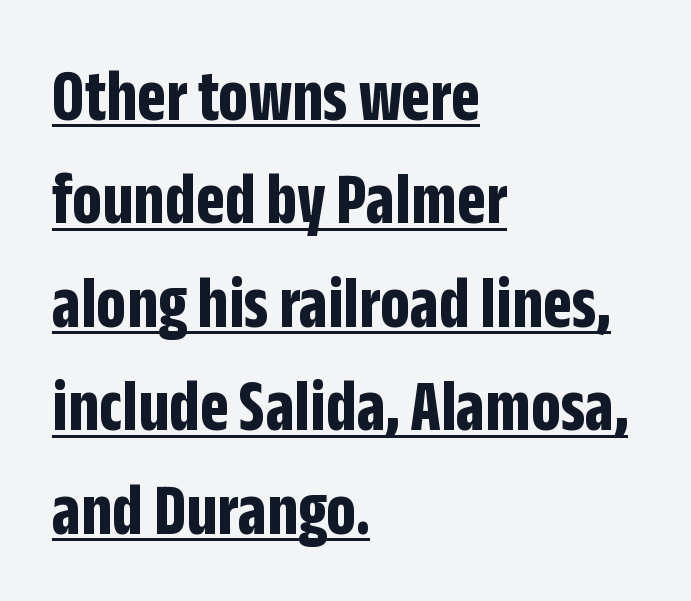
Stroke thickness is high; the sample reads as a true bold. Beneath each row of characters lies a ruled line. Observe the ordinary spacing: letters are neighbours, not strangers. Successive baselines arrive at the customary interval. These lines stack with their left ends in a neat column. Posture: vertical.
